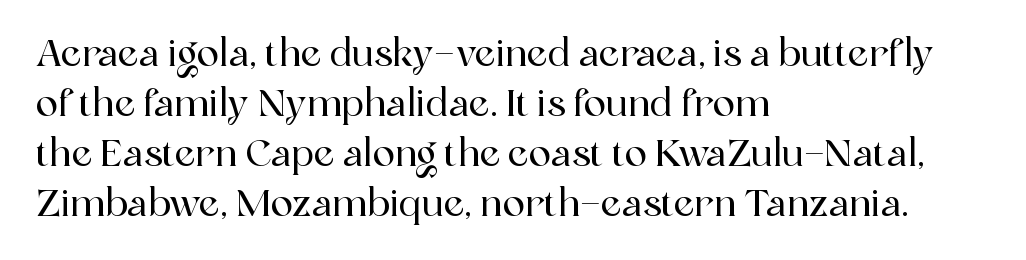
The image shows 37 px serif type, upright; set left-aligned, normal line spacing (1.35x), normal letter spacing, not underlined; a medium x-height.
